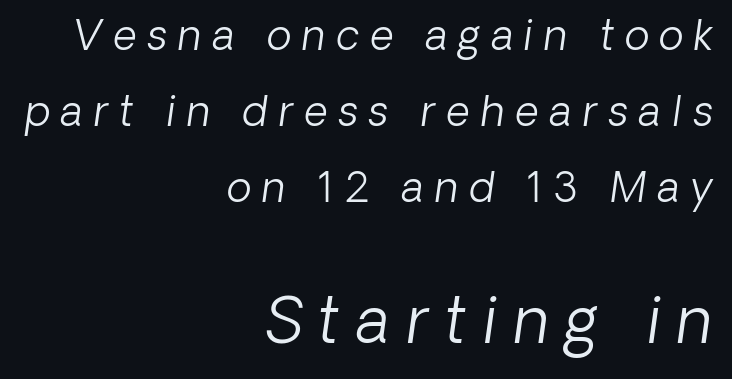
Typesetter's note — lower block bumped up in size, upper block left smaller. Display-style spreading of the glyphs; the letterfit is very open. Examine the stroke ends and you'll find no serifs. The words here are not underlined. The letters look calm and open, with moderate or lighter stems. Typeset ragged left — the right edge is the straight one.
